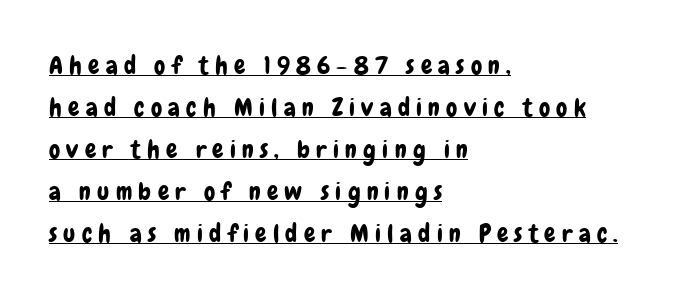
A typographer would call this underscored text. Quick note: interline space is typical. Visually the block forms a straight wall on the left and a jagged coastline on the right. Is the letter spacing exaggerated? Yes — the characters are pushed far apart. Tall strokes in this sample are plumb rather than angled.
